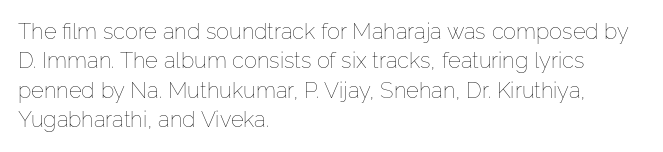
Bare-footed words on every line. Every stem runs plumb, perpendicular to the baseline. The typesetting does not lean heavy: it is not bold. Tracking value appears to be zero — textbook default spacing. The vertical gap from one line to the next is medium.
